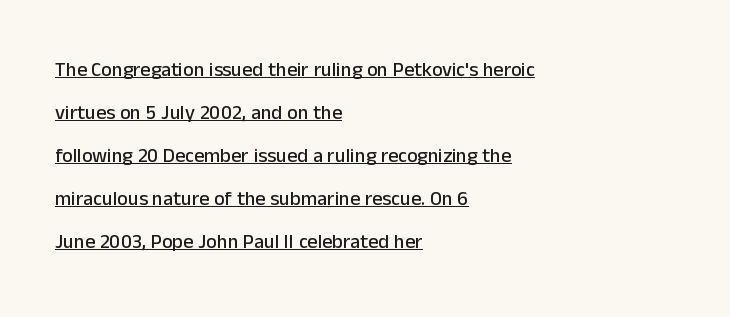
Q: Is the text italic (slanted)? A: No, it is upright.
Q: Is the text underlined? A: Yes.
Q: How is the paragraph aligned? A: Left-aligned.
Q: Is the spacing between letters normal or unusually wide? A: Normal.
Q: Is the spacing between lines tight, normal or loose? A: Loose.
